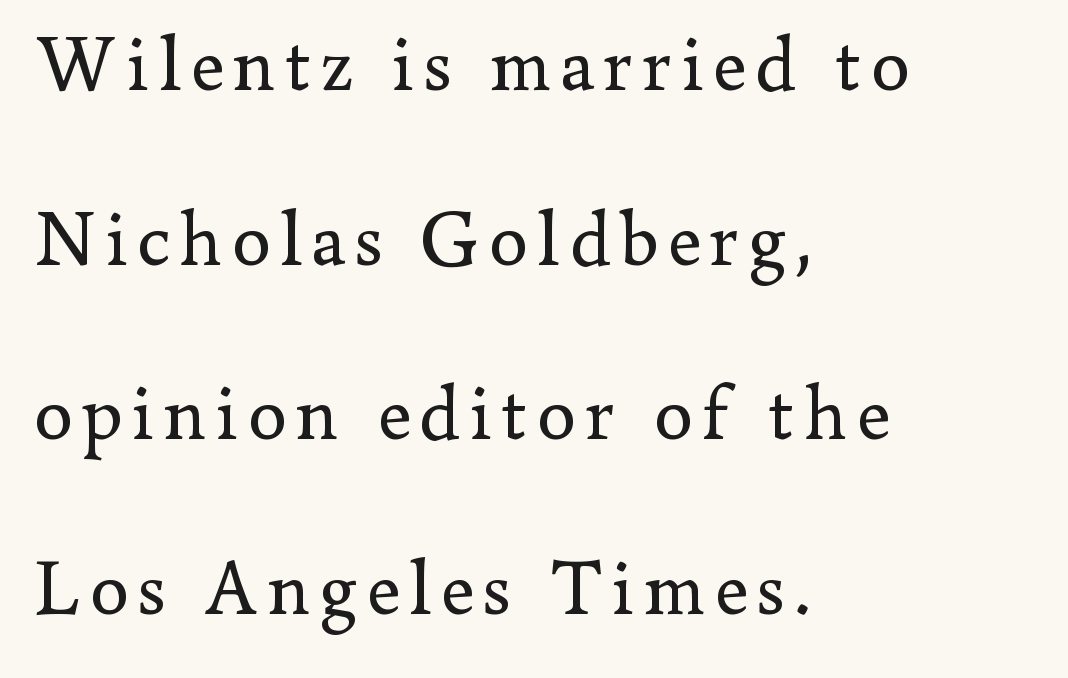
Q: Is the text bold? A: No.
Q: Is the text italic (slanted)? A: No, it is upright.
Q: Is the typeface a serif or a sans-serif typeface? A: Serif.
Q: Is the text underlined? A: No.
Q: How is the paragraph aligned? A: Left-aligned.
Q: Is the spacing between lines tight, normal or loose? A: Loose.
Q: Width (condensed, normal, or wide)? A: Normal.
Q: Stroke contrast? A: Low.
Q: x-height? A: Small.
Q: Monospaced? A: No.
